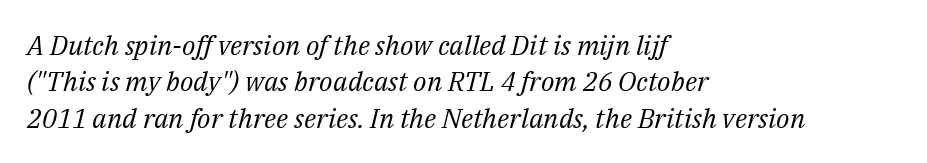
Characters are canted at an angle relative to the baseline's perpendicular. Leftover space on each line is placed entirely after the last word. Each word holds together tightly as a unit, with standard inter-letter gaps. Stroke thickness stays within the range of a standard reading face or lighter. This sample keeps an unexceptional amount of space between lines.
